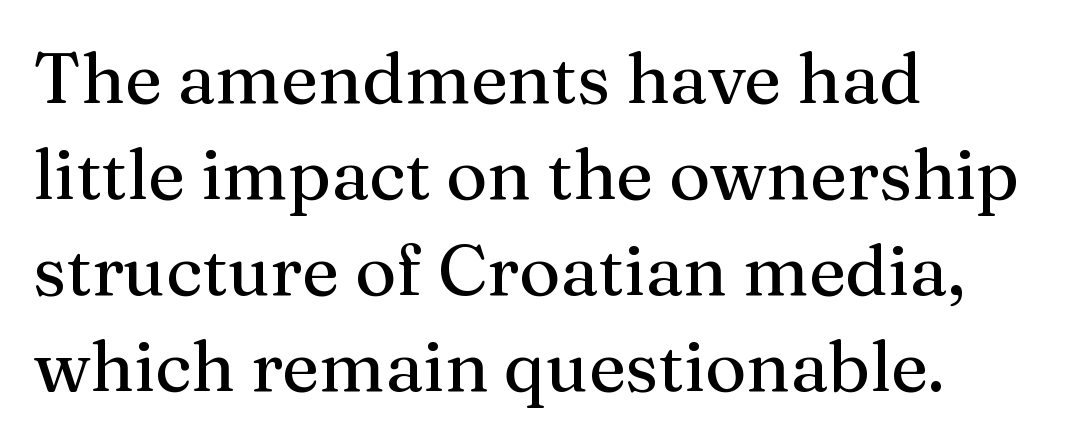
Q: Is the text italic (slanted)? A: No, it is upright.
Q: Is the typeface a serif or a sans-serif typeface? A: Serif.
Q: Is the text underlined? A: No.
Q: How is the paragraph aligned? A: Left-aligned.
Q: Is the spacing between letters normal or unusually wide? A: Normal.
Q: Is the spacing between lines tight, normal or loose? A: Normal.
Q: Width (condensed, normal, or wide)? A: Normal.
Q: Stroke contrast? A: Medium.
Q: x-height? A: Medium.
Q: Monospaced? A: No.
